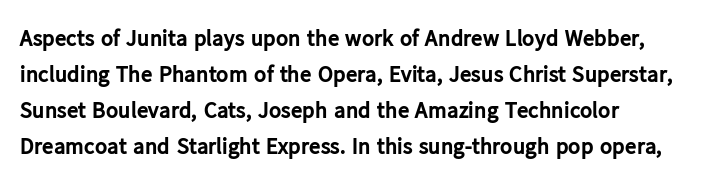
The image shows 23 px bold type, upright; set normal line spacing (1.56x), normal letter spacing, not underlined.
